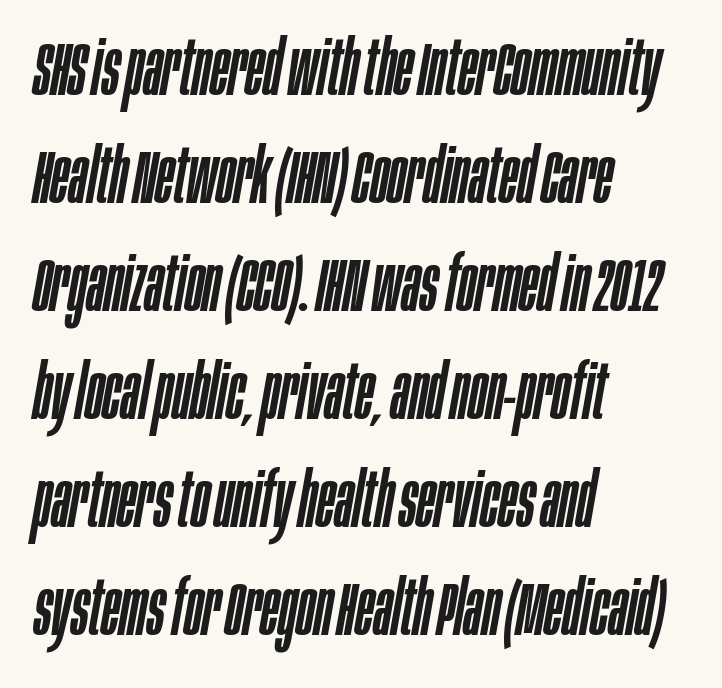
Q: Is the text italic (slanted)? A: Yes, it leans right by about 10 degrees.
Q: Is the text underlined? A: No.
Q: How is the paragraph aligned? A: Left-aligned.
Q: Is the spacing between letters normal or unusually wide? A: Normal.
Q: Is the spacing between lines tight, normal or loose? A: Normal.
Q: Width (condensed, normal, or wide)? A: Condensed.
Q: Stroke contrast? A: Low.
Q: x-height? A: Large.
Q: Monospaced? A: No.
